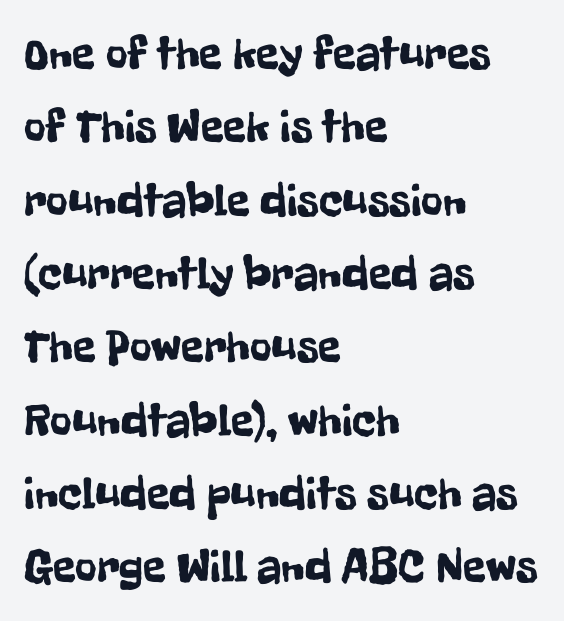
Normally led — the rows are evenly, conventionally spaced. Classification — sans serif. Every row of glyphs begins at an identical x-position on the left. The type is set solid horizontally, with unmodified tracking. Note the varied advance widths — an 'i' is clearly narrower than an 'm'. Notice how the stems are strictly vertical — no italics here.
